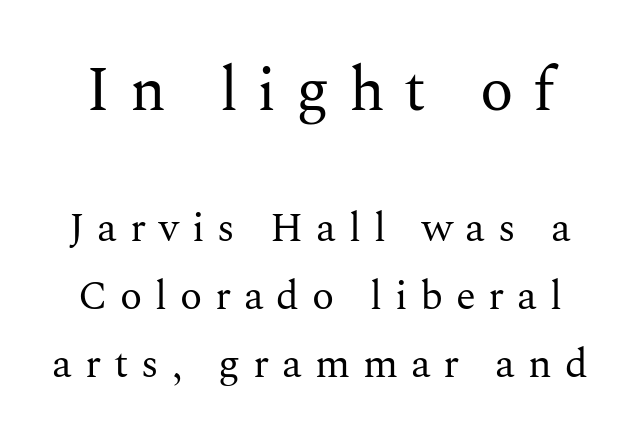
{"serif": "yes", "italic": "no", "bold": "no", "weight": "regular", "width": "normal", "stroke_contrast": "medium", "x_height": "medium", "monospaced": "no", "underline": "no", "line_spacing": "normal", "line_spacing_ratio": 1.66, "letter_spacing": "wide", "letter_spacing_em": 0.31, "larger_block": "first", "size_ratio": 1.51, "glyph_px": 62}
